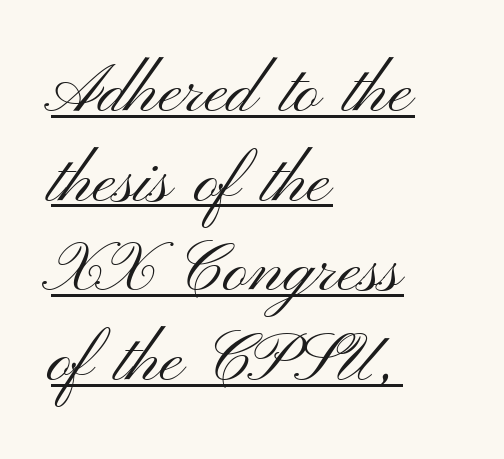
The image shows 69 px light, wide sans-serif type; set left-aligned, normal line spacing (1.3x), normal letter spacing, underlined; medium stroke contrast and a small x-height.
